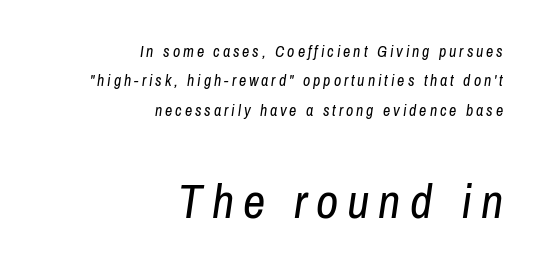
Q: Is the text bold? A: No.
Q: Is the text italic (slanted)? A: Yes, it leans right by about 8 degrees.
Q: Is the text underlined? A: No.
Q: How is the paragraph aligned? A: Right-aligned.
Q: Which block of text is set in a larger size, the first (top) or the second (bottom)? A: The second (bottom) one.
Q: Width (condensed, normal, or wide)? A: Condensed.
Q: Stroke contrast? A: Low.
Q: x-height? A: Medium.
Q: Monospaced? A: No.
